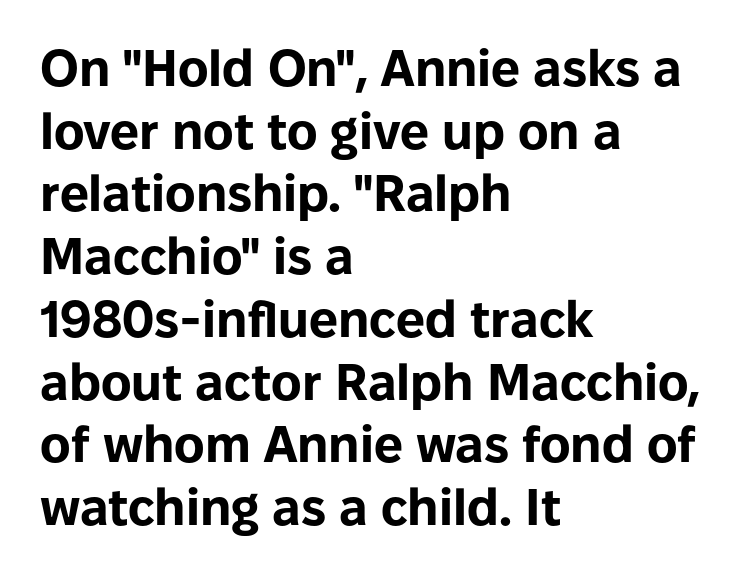
Q: Is the text bold? A: Yes.
Q: Is the text italic (slanted)? A: No, it is upright.
Q: Is the typeface a serif or a sans-serif typeface? A: Sans-serif.
Q: Is the text underlined? A: No.
Q: How is the paragraph aligned? A: Left-aligned.
Q: Is the spacing between letters normal or unusually wide? A: Normal.
Q: Width (condensed, normal, or wide)? A: Normal.
Q: Stroke contrast? A: Low.
Q: x-height? A: Medium.
Q: Monospaced? A: No.
